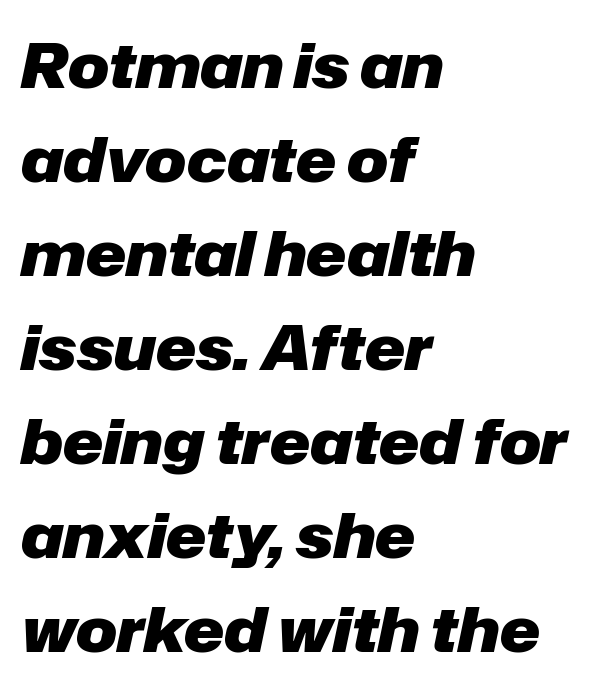
The text block is weighted toward the left margin, trailing off unevenly rightward. You could not count columns in this text — the font is proportionally spaced. Clear beneath every line of the passage. The line texture is even and compact thanks to regular tracking. The specimen reads as italic at a glance. Notice how descenders clear the ascenders below comfortably — that's standard leading.
